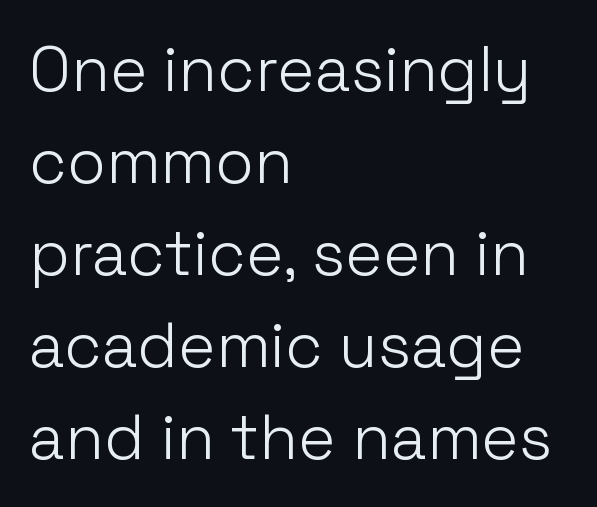
The image shows 63 px light sans-serif type, upright; set left-aligned, normal line spacing (1.46x), normal letter spacing, not underlined; low stroke contrast and a medium x-height.
